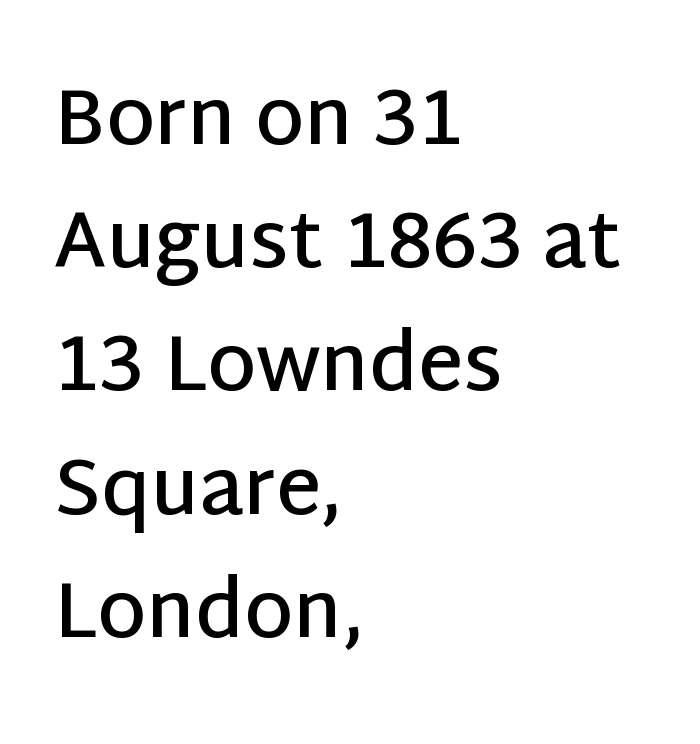
{"serif": "no", "italic": "no", "bold": "semi", "weight": "semibold", "width": "normal", "stroke_contrast": "low", "x_height": "large", "monospaced": "no", "underline": "no", "align": "left", "line_spacing": "normal", "line_spacing_ratio": 1.58, "letter_spacing": "normal", "letter_spacing_em": 0.0, "glyph_px": 78}
